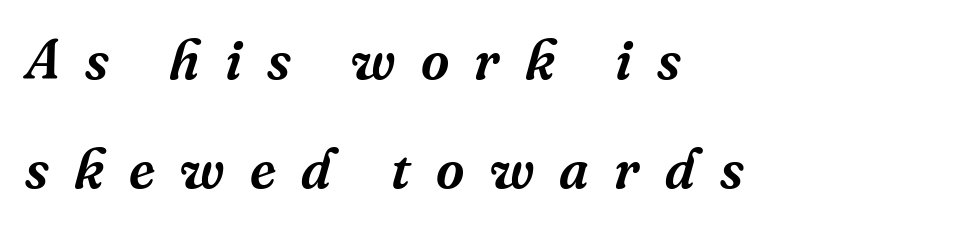
Q: Is the text italic (slanted)? A: Yes, it leans right by about 16 degrees.
Q: Is the typeface a serif or a sans-serif typeface? A: Serif.
Q: Is the text underlined? A: No.
Q: How is the paragraph aligned? A: Left-aligned.
Q: Is the spacing between letters normal or unusually wide? A: Unusually wide.
Q: Is the spacing between lines tight, normal or loose? A: Loose.
Q: Width (condensed, normal, or wide)? A: Normal.
Q: Stroke contrast? A: Medium.
Q: x-height? A: Medium.
Q: Monospaced? A: No.
